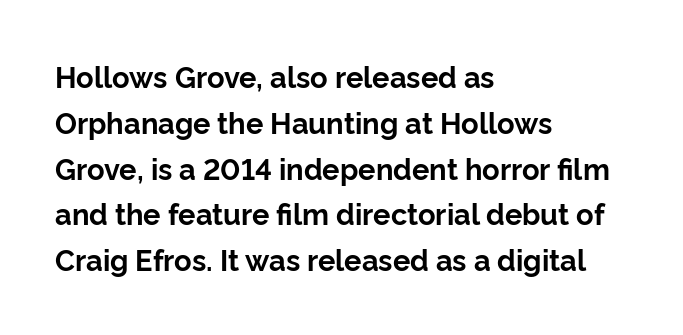
{"serif": "no", "italic": "no", "bold": "yes", "weight": "bold", "width": "normal", "stroke_contrast": "low", "x_height": "medium", "monospaced": "no", "underline": "no", "align": "left", "line_spacing": "normal", "line_spacing_ratio": 1.58, "letter_spacing": "normal", "letter_spacing_em": 0.0, "glyph_px": 29}
